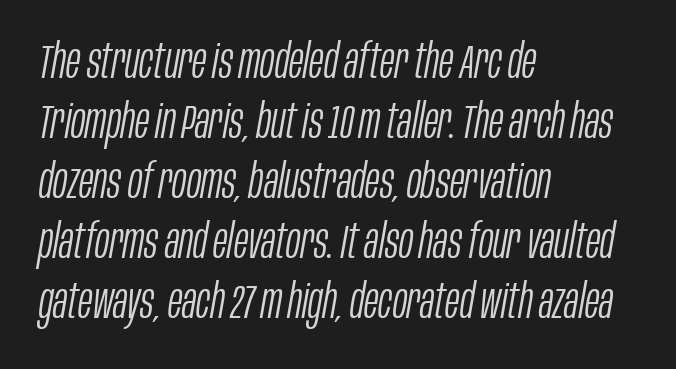
The image shows 48 px light, condensed type, italic (leaning right); set left-aligned, normal line spacing (1.25x), normal letter spacing, not underlined; low stroke contrast and a large x-height.
